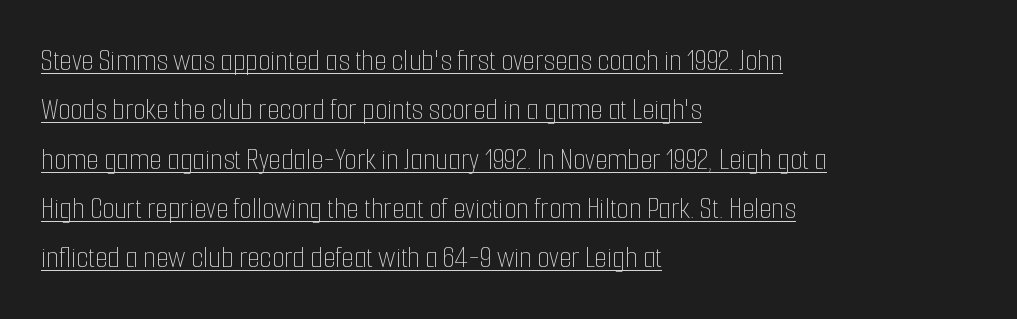
{"italic": "no", "bold": "no", "weight": "thin", "width": "condensed", "stroke_contrast": "low", "x_height": "medium", "monospaced": "no", "underline": "yes", "align": "left", "line_spacing": "normal", "line_spacing_ratio": 1.54, "letter_spacing": "normal", "letter_spacing_em": 0.0, "glyph_px": 32}
